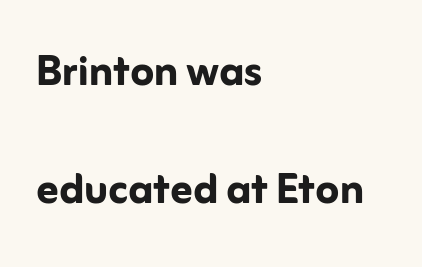
Q: Is the text bold? A: Yes.
Q: Is the text italic (slanted)? A: No, it is upright.
Q: Is the typeface a serif or a sans-serif typeface? A: Sans-serif.
Q: Is the text underlined? A: No.
Q: How is the paragraph aligned? A: Left-aligned.
Q: Is the spacing between letters normal or unusually wide? A: Normal.
Q: Is the spacing between lines tight, normal or loose? A: Loose.
Q: Width (condensed, normal, or wide)? A: Normal.
Q: Stroke contrast? A: Low.
Q: x-height? A: Medium.
Q: Monospaced? A: No.
